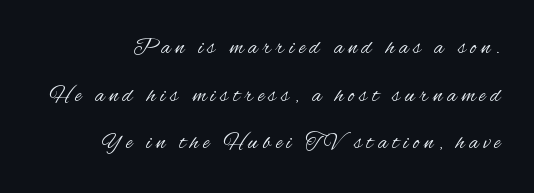
No heavy texture on the line: the type isn't bold. The specimen omits any rule beneath the text block's lines. Substantial extra tracking has been applied to these lines.
